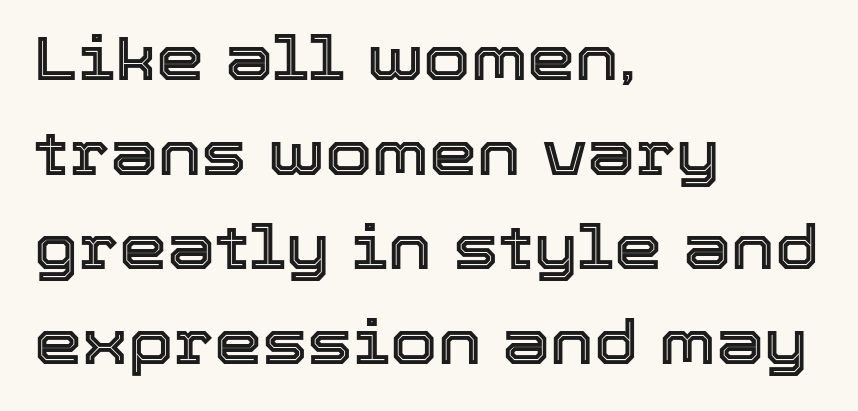
Q: Is the text italic (slanted)? A: No, it is upright.
Q: Is the text underlined? A: No.
Q: How is the paragraph aligned? A: Left-aligned.
Q: Is the spacing between letters normal or unusually wide? A: Normal.
Q: Is the spacing between lines tight, normal or loose? A: Normal.
Q: Width (condensed, normal, or wide)? A: Normal.
Q: x-height? A: Medium.
Q: Monospaced? A: No.
